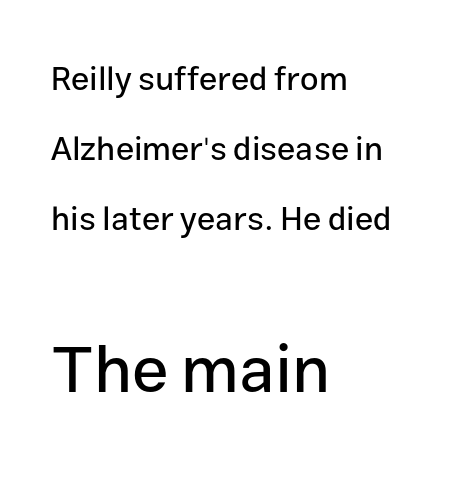
{"serif": "no", "italic": "no", "width": "normal", "stroke_contrast": "low", "x_height": "medium", "monospaced": "no", "underline": "no", "align": "left", "line_spacing": "loose", "line_spacing_ratio": 2.12, "letter_spacing": "normal", "letter_spacing_em": 0.0, "larger_block": "second", "size_ratio": 2.0, "glyph_px": 66}
